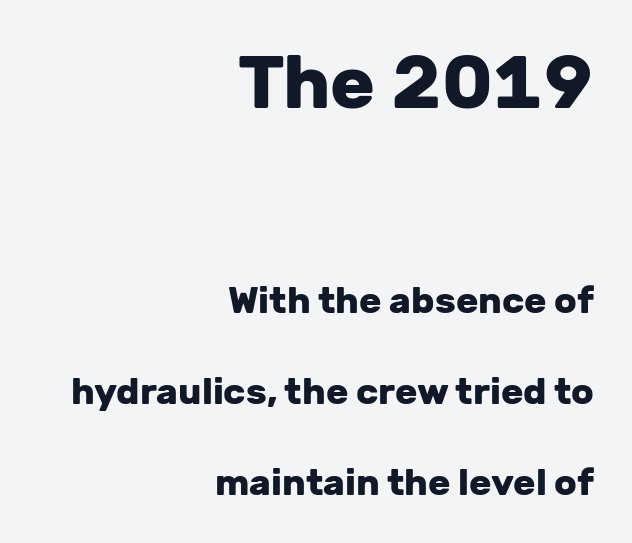
The image shows 74 px heavy sans-serif type, upright; set right-aligned, loose line spacing (2.45x), normal letter spacing, not underlined; the first (top) block is 2.0x larger; low stroke contrast and a medium x-height.
